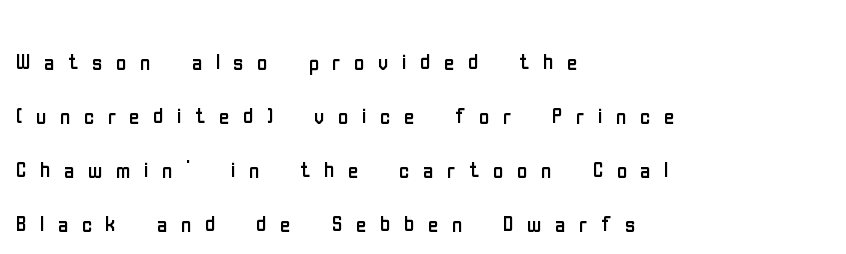
The image shows 29 px regular-weight, condensed sans-serif type, upright; set left-aligned, line spacing 1.86x, unusually wide letter spacing (+0.46 em), not underlined; low stroke contrast and a medium x-height.
